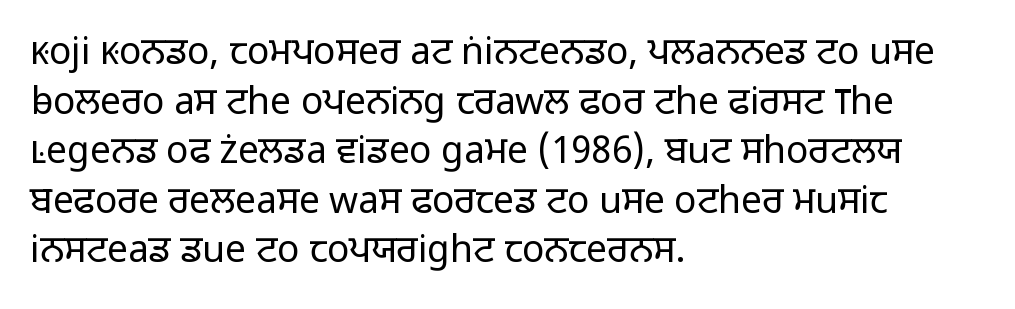
The image shows 37 px light sans-serif type, upright; set left-aligned, normal line spacing (1.34x), normal letter spacing, not underlined; low stroke contrast and a medium x-height.
